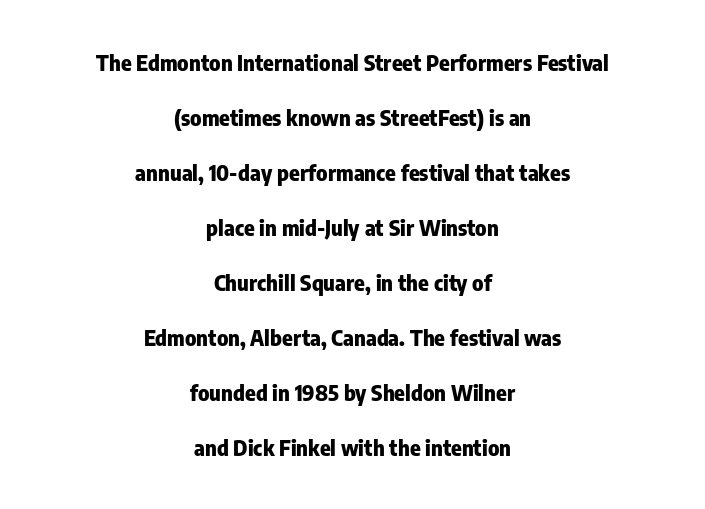
Q: Is the text bold? A: Yes.
Q: Is the text italic (slanted)? A: No, it is upright.
Q: Is the text underlined? A: No.
Q: How is the paragraph aligned? A: Centered.
Q: Is the spacing between letters normal or unusually wide? A: Normal.
Q: Is the spacing between lines tight, normal or loose? A: Loose.
